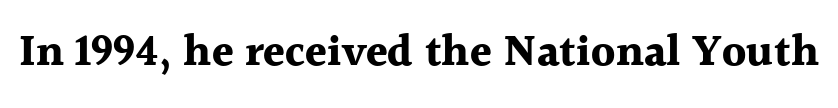
Q: Is the text bold? A: Yes.
Q: Is the text italic (slanted)? A: No, it is upright.
Q: Is the typeface a serif or a sans-serif typeface? A: Serif.
Q: Is the text underlined? A: No.
Q: Is the spacing between letters normal or unusually wide? A: Normal.
Q: Width (condensed, normal, or wide)? A: Normal.
Q: x-height? A: Medium.
Q: Monospaced? A: No.
